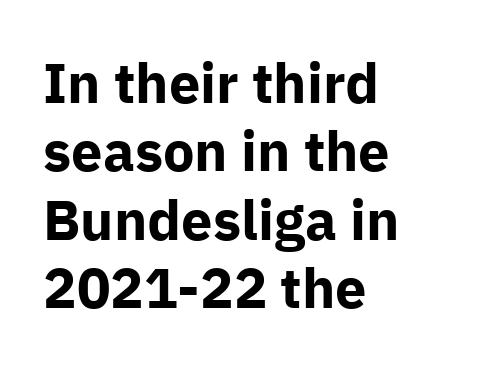
The image shows 56 px bold sans-serif type, upright; set left-aligned, line spacing 1.22x, normal letter spacing, not underlined; low stroke contrast and a medium x-height.
